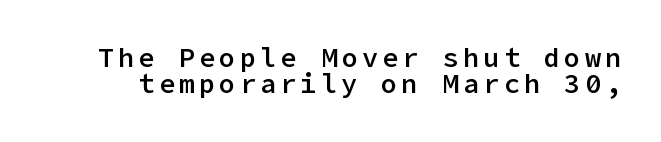
The image shows 27 px text type, upright; set tight line spacing (0.98x), not underlined.
